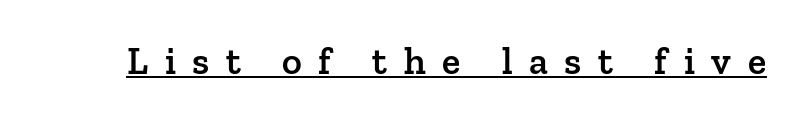
{"serif": "yes", "italic": "no", "bold": "semi", "weight": "semibold", "width": "normal", "stroke_contrast": "low", "x_height": "medium", "monospaced": "no", "underline": "yes", "letter_spacing": "wide", "letter_spacing_em": 0.44, "glyph_px": 38}
